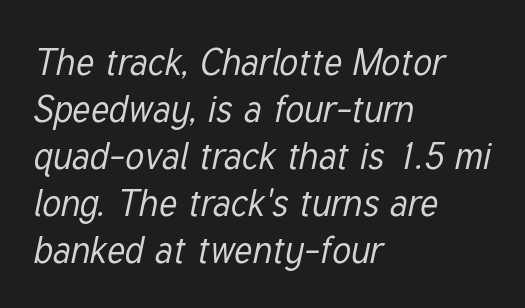
Every row of glyphs begins at an identical x-position on the left. Stems and bowls with no extra thickness — not bold. Character widths vary here, with narrow letters taking less room than wide ones. The type is set solid horizontally, with unmodified tracking. Plain, unruled lines of type.
